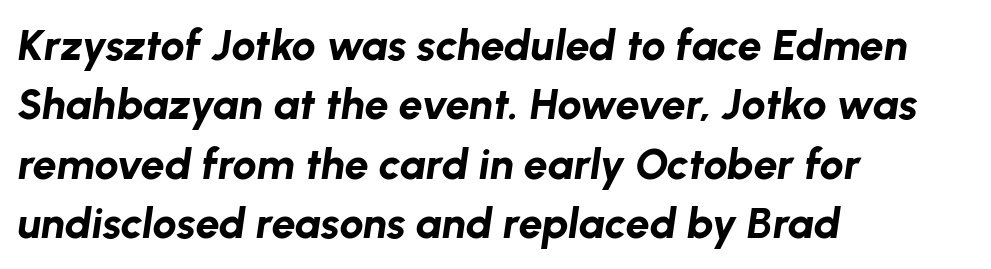
{"italic": "yes", "lean": "right", "slant_degrees": 8, "bold": "yes", "weight": "bold", "width": "normal", "stroke_contrast": "low", "x_height": "medium", "monospaced": "no", "underline": "no", "align": "left", "line_spacing": "normal", "line_spacing_ratio": 1.38, "letter_spacing": "normal", "letter_spacing_em": 0.0, "glyph_px": 43}
